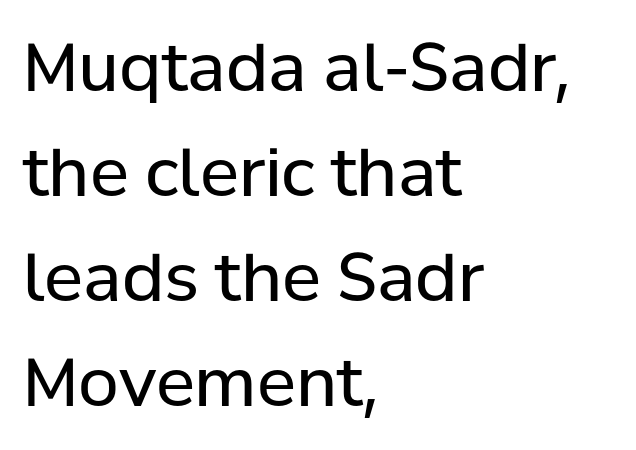
Q: Is the text bold? A: No.
Q: Is the text italic (slanted)? A: No, it is upright.
Q: Is the typeface a serif or a sans-serif typeface? A: Sans-serif.
Q: Is the text underlined? A: No.
Q: How is the paragraph aligned? A: Left-aligned.
Q: Is the spacing between letters normal or unusually wide? A: Normal.
Q: Is the spacing between lines tight, normal or loose? A: Normal.
Q: Width (condensed, normal, or wide)? A: Normal.
Q: Stroke contrast? A: Low.
Q: x-height? A: Medium.
Q: Monospaced? A: No.
